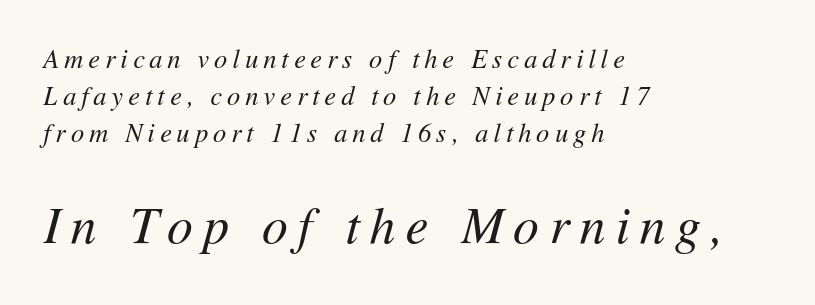
What's the leading like? Ordinary, nothing unusual. The typeface has the unassuming heft of standard copy or less. Notice how the passage keeps a crisp vertical edge on the left only. The strip under each line holds only bare page.
